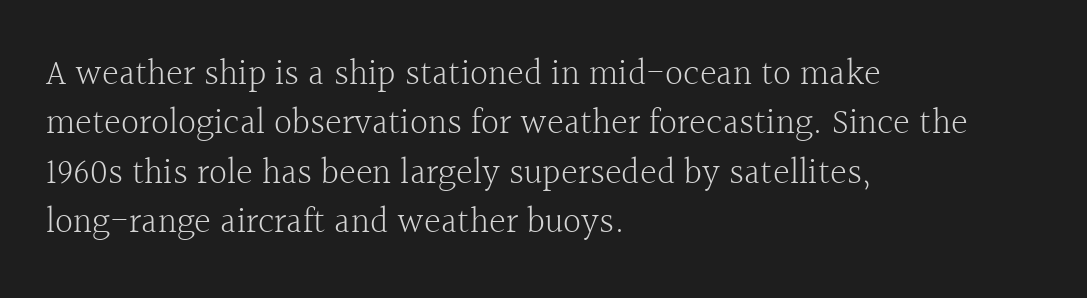
Q: Is the text bold? A: No.
Q: Is the text italic (slanted)? A: No, it is upright.
Q: Is the typeface a serif or a sans-serif typeface? A: Serif.
Q: Is the text underlined? A: No.
Q: How is the paragraph aligned? A: Left-aligned.
Q: Is the spacing between letters normal or unusually wide? A: Normal.
Q: Is the spacing between lines tight, normal or loose? A: Normal.
Q: Width (condensed, normal, or wide)? A: Normal.
Q: x-height? A: Medium.
Q: Monospaced? A: No.
